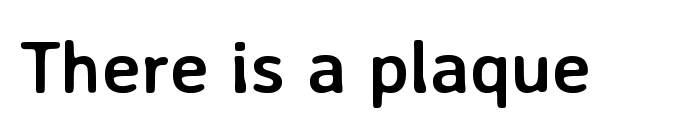
Q: Is the text bold? A: Yes.
Q: Is the text italic (slanted)? A: No, it is upright.
Q: Is the typeface a serif or a sans-serif typeface? A: Sans-serif.
Q: Is the text underlined? A: No.
Q: Is the spacing between letters normal or unusually wide? A: Normal.
Q: Width (condensed, normal, or wide)? A: Normal.
Q: Stroke contrast? A: Low.
Q: x-height? A: Medium.
Q: Monospaced? A: No.
